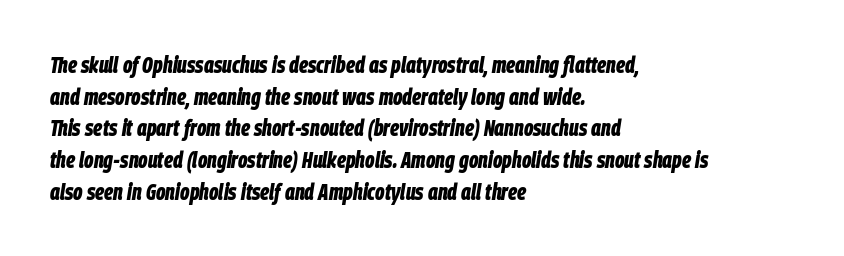
{"italic": "yes", "lean": "right", "slant_degrees": 9, "bold": "yes", "underline": "no", "align": "left", "line_spacing": "normal", "line_spacing_ratio": 1.38, "letter_spacing": "normal", "letter_spacing_em": 0.0, "glyph_px": 23}
